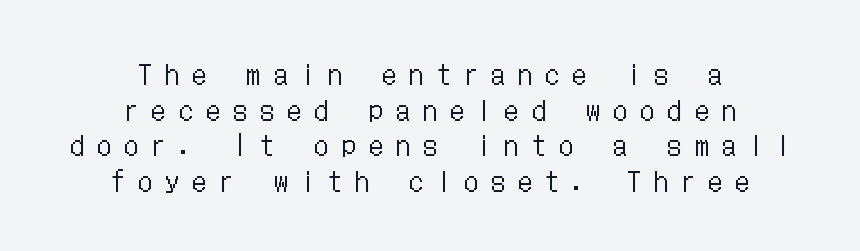
The specimen omits any rule beneath the text block's lines. Unlike italic type, these characters show no tilt at all. The face looks like a standard text weight, possibly lighter. Does extra space separate the letters? Yes, quite a lot of it. Vertically, the passage feels balanced, rows spaced as you'd expect. The rag falls on both sides of this text block equally.
